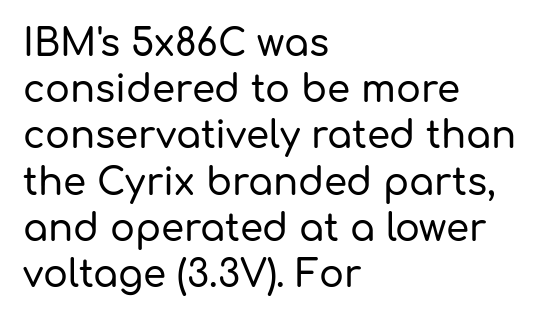
The image shows 37 px sans-serif type, upright; set left-aligned, normal line spacing (1.25x), normal letter spacing, not underlined; low stroke contrast and a medium x-height.
